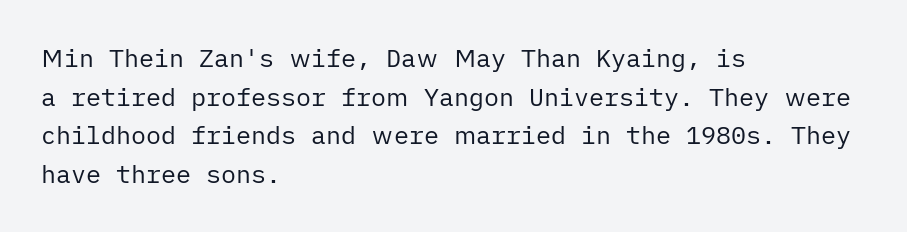
The image shows 25 px text type, upright; set left-aligned, normal line spacing (1.55x), normal letter spacing, not underlined.
